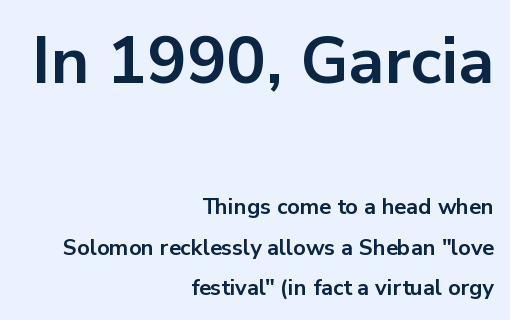
Q: Is the text bold? A: Yes.
Q: Is the text italic (slanted)? A: No, it is upright.
Q: Is the typeface a serif or a sans-serif typeface? A: Sans-serif.
Q: Is the text underlined? A: No.
Q: How is the paragraph aligned? A: Right-aligned.
Q: Is the spacing between letters normal or unusually wide? A: Normal.
Q: Which block of text is set in a larger size, the first (top) or the second (bottom)? A: The first (top) one.
Q: Width (condensed, normal, or wide)? A: Normal.
Q: Stroke contrast? A: Low.
Q: x-height? A: Medium.
Q: Monospaced? A: No.
